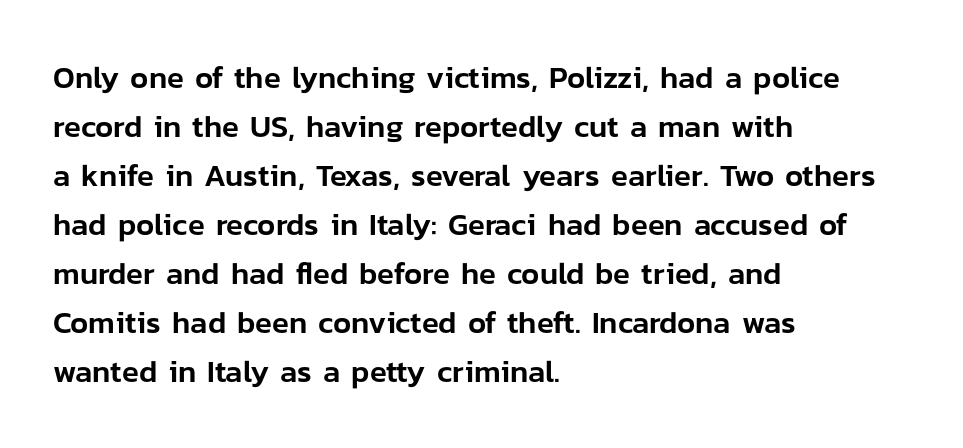
The image shows 31 px sans-serif type, upright; set left-aligned, normal line spacing (1.58x), normal letter spacing, not underlined; low stroke contrast and a medium x-height.
